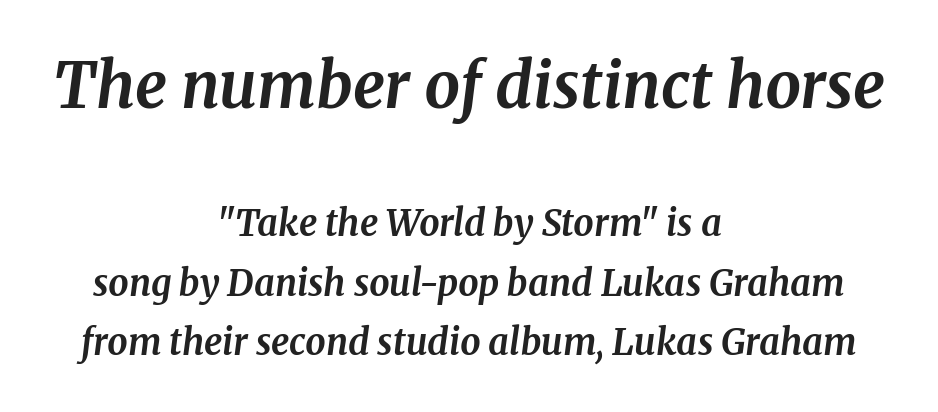
You could call the tracking neutral — neither tight nor loose. The gap between lines stays unmarked. Evenly set lines give the paragraph a standard silhouette. The typeface chosen for these lines features serifs.
